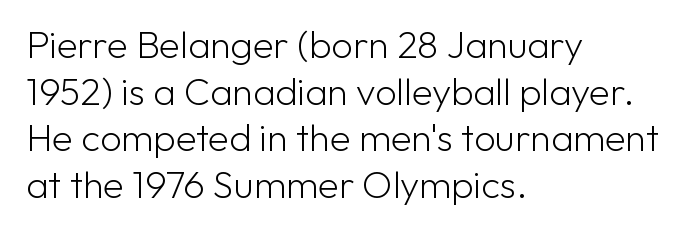
No feet cap the strokes, marking this as sans-serif type. There is no visible air inserted between adjacent glyphs. Ordinary non-slanted type is in use. The strokes carry an ordinary text weight at most. Notice how the passage keeps a crisp vertical edge on the left only.
